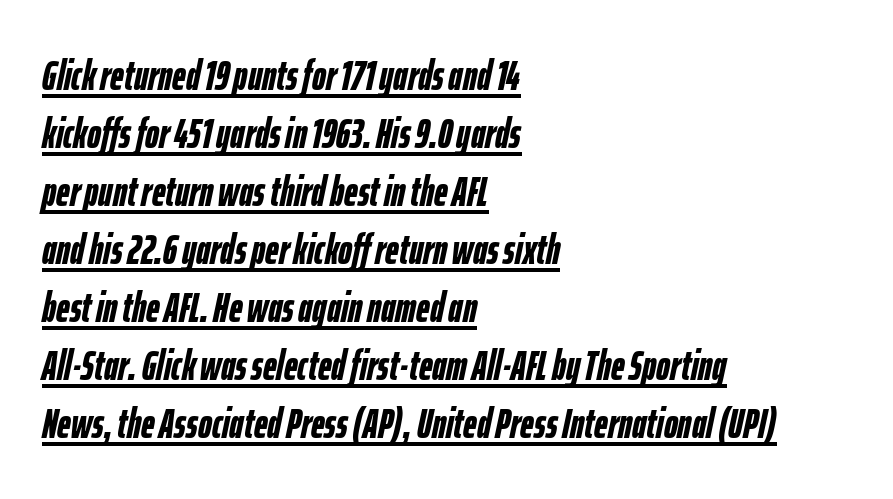
{"italic": "yes", "lean": "right", "slant_degrees": 12, "bold": "yes", "weight": "semibold", "width": "condensed", "stroke_contrast": "low", "x_height": "medium", "monospaced": "no", "underline": "yes", "align": "left", "line_spacing": "normal", "line_spacing_ratio": 1.38, "letter_spacing": "normal", "letter_spacing_em": 0.0, "glyph_px": 42}
